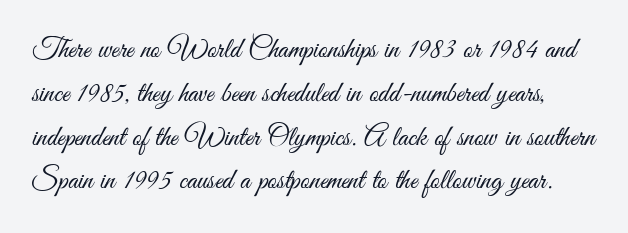
Spacing verdict: proportional, widths tailored to each character. Leading: standard. Summary of weight: not heavy and not bold. Check under the words: just untouched page. Inter-character spacing is left at the font's built-in metrics.
